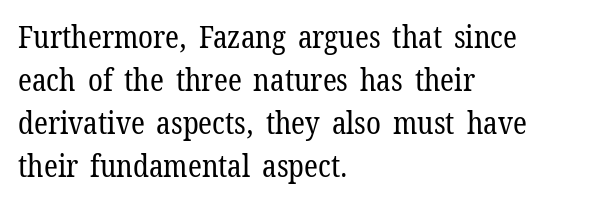
This sample is left-justified, so line endings fall wherever the words run out. The foot of each line stays bare and open. Inter-character spacing is left at the font's built-in metrics. Bold? No — there's no thickening of the strokes. To sum up the face: it has serifs. The designer left line spacing at the default.
